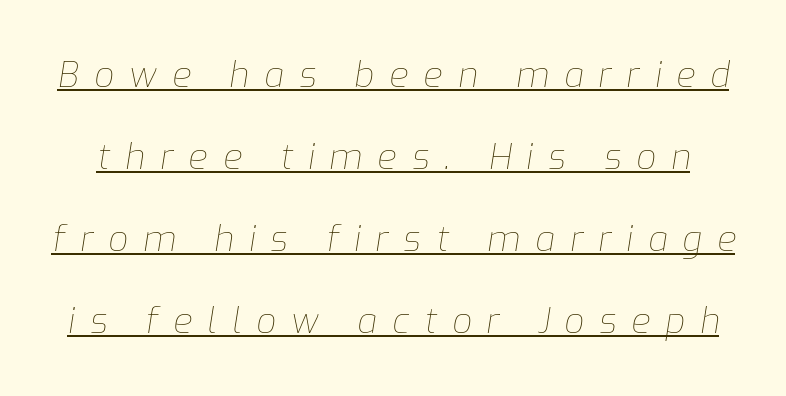
Is this a heavy cut? Hardly; it is regular or lighter. Tracking here is generous; glyphs stand well apart from one another. Notice how a bar underscores the lettering throughout. Reading down the column, the eye jumps a long way to each next line. The face used here is proportionally spaced, like ordinary book or web type.
